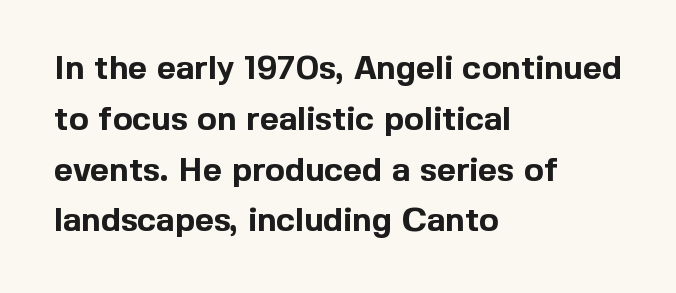
Q: Is the text bold? A: Yes.
Q: Is the text italic (slanted)? A: No, it is upright.
Q: Is the typeface a serif or a sans-serif typeface? A: Sans-serif.
Q: Is the text underlined? A: No.
Q: How is the paragraph aligned? A: Left-aligned.
Q: Is the spacing between letters normal or unusually wide? A: Normal.
Q: Is the spacing between lines tight, normal or loose? A: Normal.
Q: Width (condensed, normal, or wide)? A: Normal.
Q: x-height? A: Medium.
Q: Monospaced? A: No.
